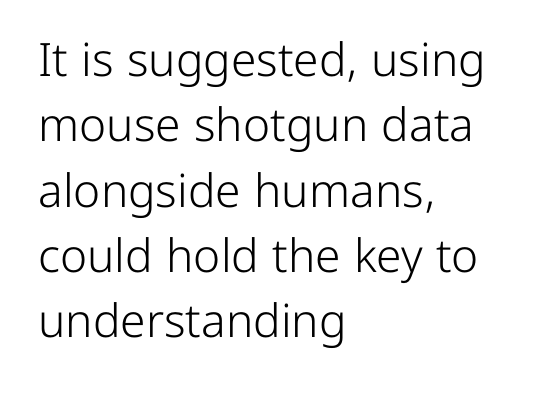
No word sits above an underline. One glance says typical: line gaps are just what's usual. Short and long lines alike share a common starting point at left. Ascenders rise straight up at ninety degrees.
